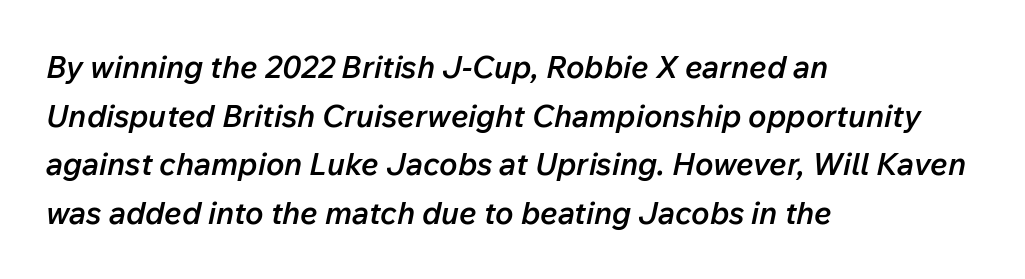
The image shows 31 px semibold type, italic (leaning right); set left-aligned, normal line spacing (1.57x), normal letter spacing, not underlined; low stroke contrast and a medium x-height.
